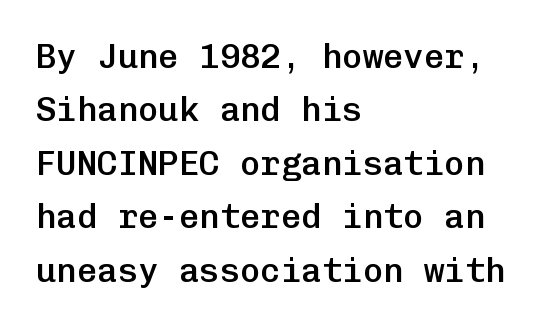
Is this a fixed-width face? Yes — each glyph sits in an identical cell. Italic: no, the glyphs are upright roman. Words appear dense and cohesive because spacing is normal. The gap between lines stays unmarked.
